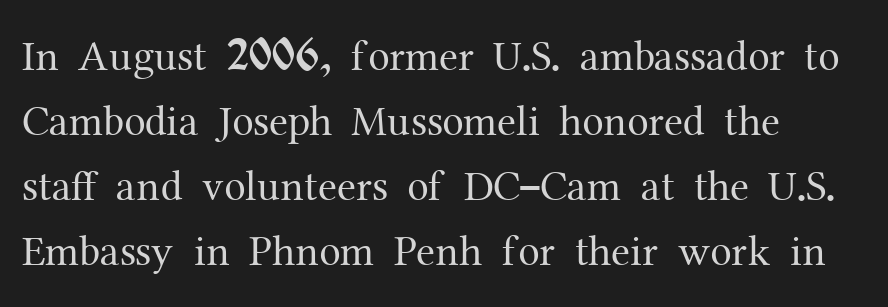
The image shows 43 px regular-weight serif type, upright; set left-aligned, normal line spacing (1.51x), normal letter spacing, not underlined; medium stroke contrast and a medium x-height.
